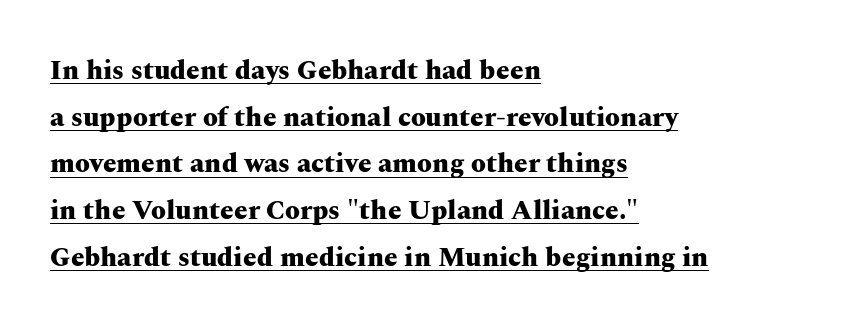
Q: Is the text bold? A: Yes.
Q: Is the text italic (slanted)? A: No, it is upright.
Q: Is the text underlined? A: Yes.
Q: How is the paragraph aligned? A: Left-aligned.
Q: Is the spacing between letters normal or unusually wide? A: Normal.
